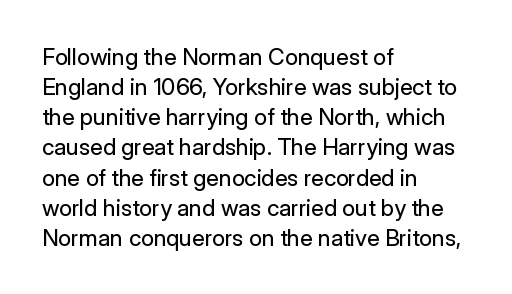
Teacher's note: observe the even left margin — that is flush-left alignment. Does extra space separate the letters? No, they use regular spacing. In terms of posture, this sample is upright. The glyphs are unaccompanied by any horizontal stroke below them. The lines sit at an ordinary, default distance from one another.
